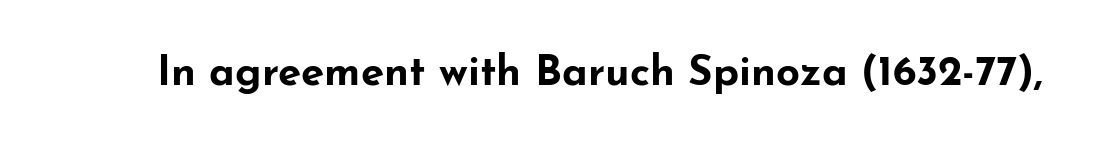
Q: Is the text bold? A: Yes.
Q: Is the text italic (slanted)? A: No, it is upright.
Q: Is the typeface a serif or a sans-serif typeface? A: Sans-serif.
Q: Is the text underlined? A: No.
Q: Is the spacing between letters normal or unusually wide? A: Normal.
Q: Width (condensed, normal, or wide)? A: Wide.
Q: Stroke contrast? A: Low.
Q: x-height? A: Small.
Q: Monospaced? A: No.
